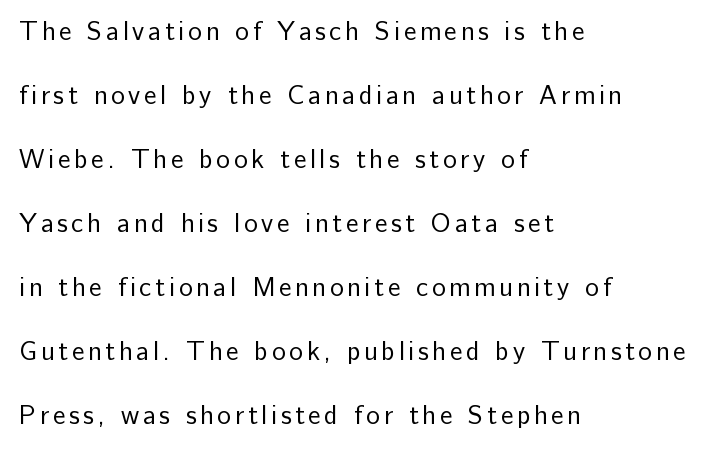
The image shows 26 px text type, upright; set left-aligned, loose line spacing (2.46x), not underlined.
